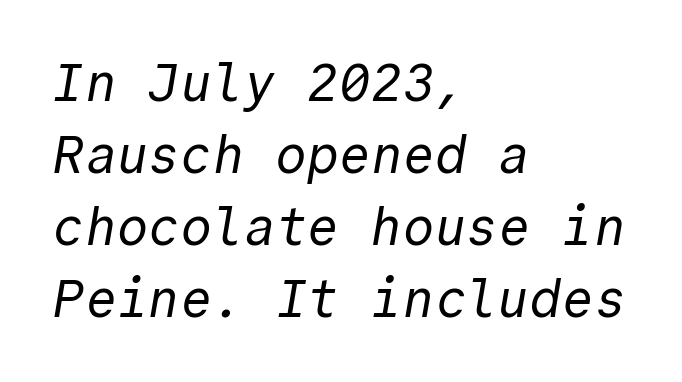
The image shows 53 px regular-weight sans-serif type, monospaced; set left-aligned, normal line spacing (1.36x), normal letter spacing, not underlined; a medium x-height.
